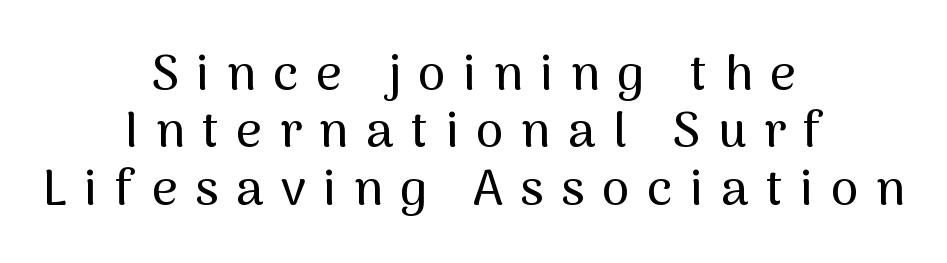
Q: Is the text italic (slanted)? A: No, it is upright.
Q: Is the typeface a serif or a sans-serif typeface? A: Sans-serif.
Q: Is the text underlined? A: No.
Q: How is the paragraph aligned? A: Centered.
Q: Is the spacing between letters normal or unusually wide? A: Unusually wide.
Q: Is the spacing between lines tight, normal or loose? A: Tight.
Q: Width (condensed, normal, or wide)? A: Normal.
Q: Stroke contrast? A: Medium.
Q: x-height? A: Medium.
Q: Monospaced? A: No.
